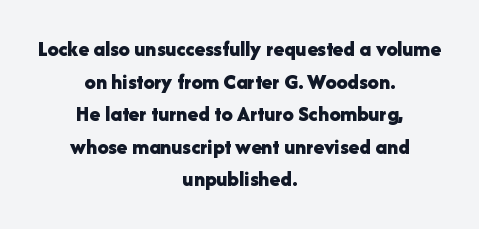
{"italic": "no", "bold": "yes", "underline": "no", "align": "center", "line_spacing": "normal", "line_spacing_ratio": 1.48, "letter_spacing": "normal", "letter_spacing_em": 0.0, "glyph_px": 22}
